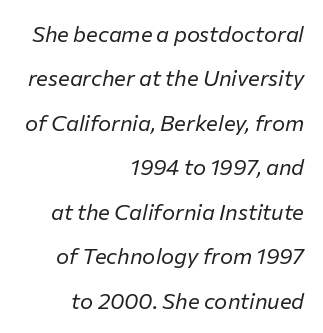
The text block is weighted toward the right margin, trailing off unevenly leftward. Yep, that's italic — everything's leaning. Letters rest on an invisible, unmarked baseline. Each stroke keeps to a modest, everyday thickness or less. Spacing between characters is what you'd get straight out of the box. Vertical spacing — loose.
